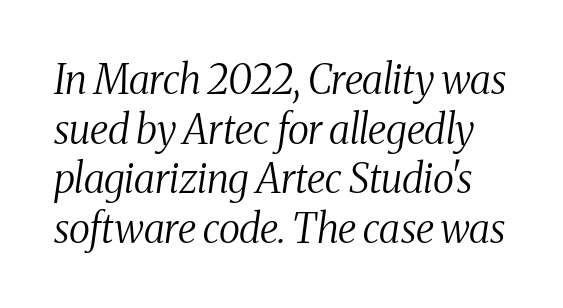
The image shows 40 px regular-weight, condensed serif type, italic (leaning right); set line spacing 1.24x, normal letter spacing, not underlined; medium stroke contrast and a medium x-height.
